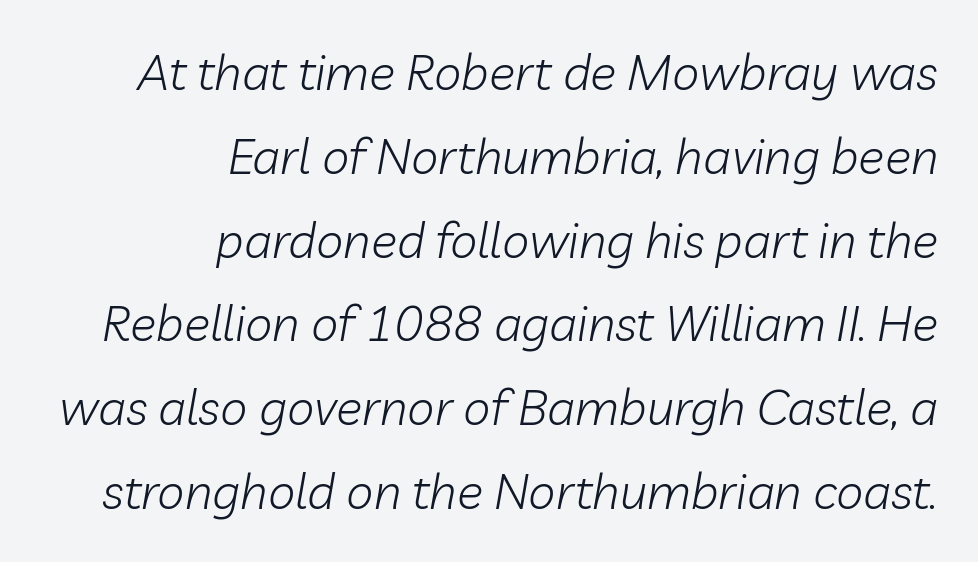
{"italic": "yes", "lean": "right", "slant_degrees": 10, "bold": "no", "weight": "light", "width": "normal", "stroke_contrast": "low", "x_height": "medium", "monospaced": "no", "underline": "no", "align": "right", "line_spacing_ratio": 1.71, "letter_spacing": "normal", "letter_spacing_em": 0.0, "glyph_px": 49}
